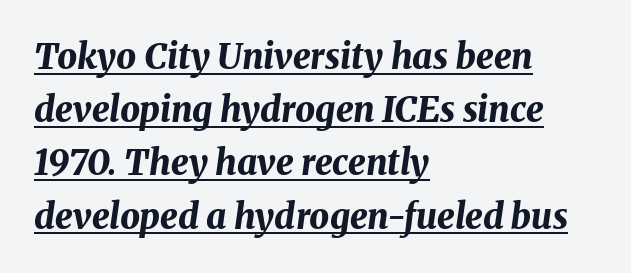
The image shows 35 px bold type, italic (leaning right); set left-aligned, normal line spacing (1.52x), normal letter spacing, underlined; medium stroke contrast and a medium x-height.
